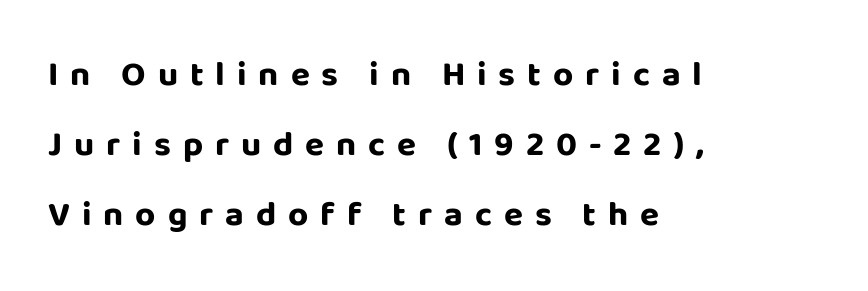
The image shows 35 px bold sans-serif type, upright; set left-aligned, loose line spacing (2.0x), unusually wide letter spacing (+0.34 em), not underlined; low stroke contrast and a large x-height.
